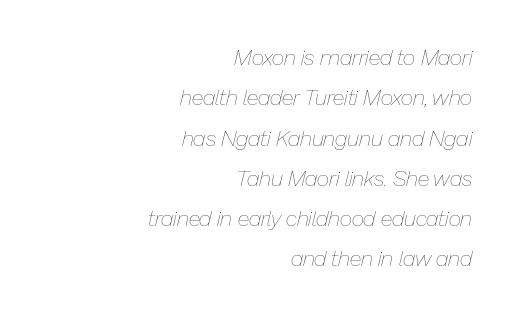
Where is the straight margin? On the right. Nothing unusual about the tracking: characters are spaced as the font intends. The glyphs are unaccompanied by any horizontal stroke below them. Heaviness? Minimal to ordinary, like unemphasized prose. Slant detected: the letters are inclined.
